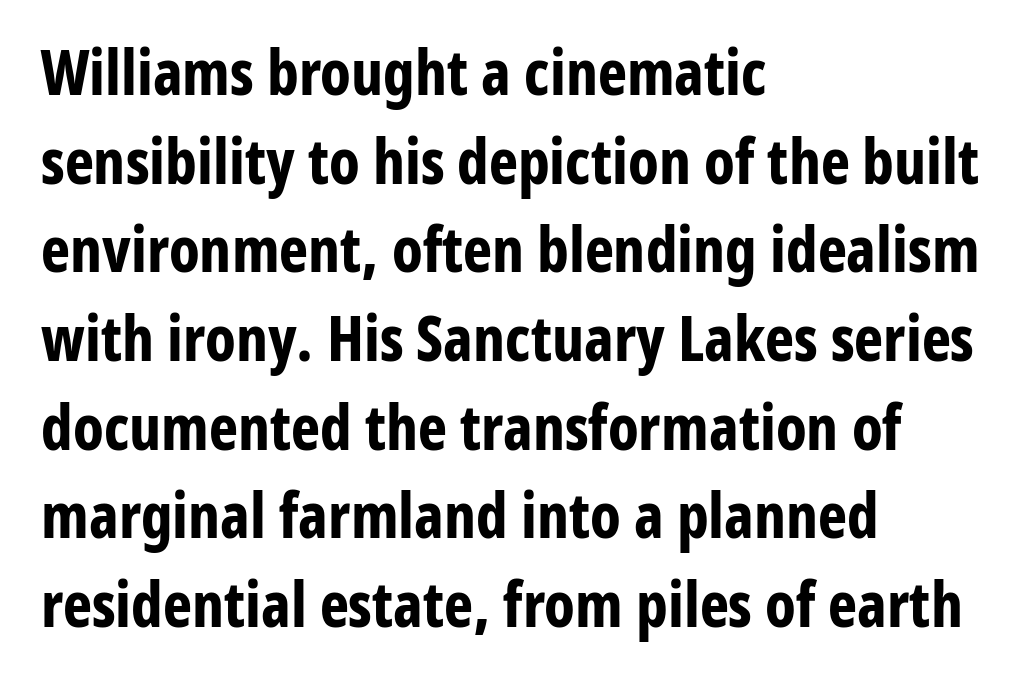
The line-height multiplier appears to be the usual default. Which margin do the lines hug? The left one — the right edge is uneven. The letters carry no serifs — their stems end cleanly without finishing strokes. Notice how the stems are strictly vertical — no italics here. Quick note: underline off.
